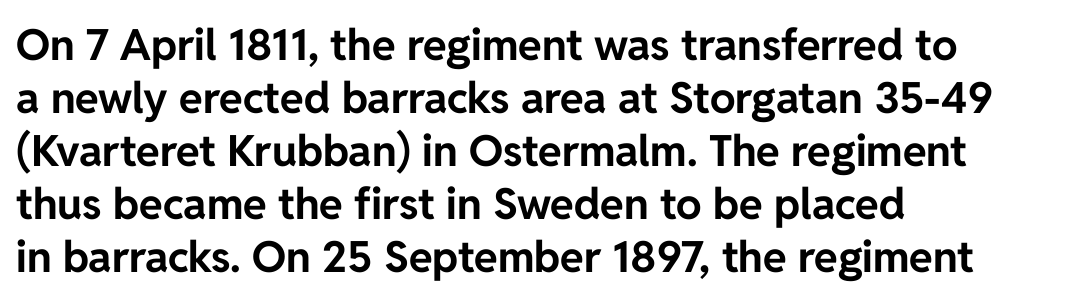
The image shows 43 px bold sans-serif type, upright; set left-aligned, line spacing 1.23x, normal letter spacing, not underlined; low stroke contrast and a medium x-height.
